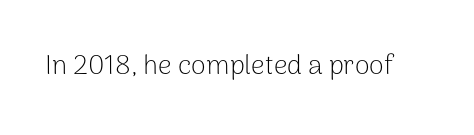
Has an underline been added? It has not. The type is set solid horizontally, with unmodified tracking. The characters are drawn with everyday or finer stroke widths. Every character sits straight up, as roman type does.
